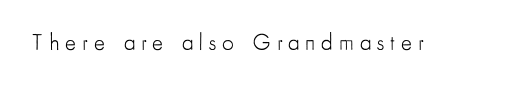
The image shows 23 px text type, upright; set unusually wide letter spacing (+0.26 em), not underlined.
